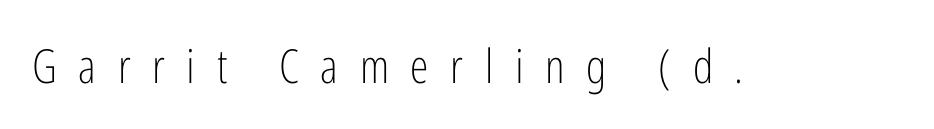
{"serif": "no", "italic": "no", "bold": "no", "weight": "light", "width": "condensed", "stroke_contrast": "low", "x_height": "medium", "monospaced": "no", "underline": "no", "letter_spacing": "wide", "letter_spacing_em": 0.46, "glyph_px": 47}
